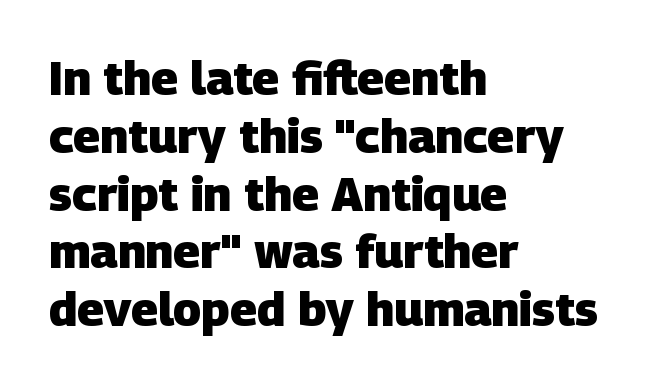
{"serif": "no", "bold": "yes", "weight": "heavy", "width": "normal", "stroke_contrast": "low", "x_height": "large", "monospaced": "no", "underline": "no", "align": "left", "line_spacing_ratio": 1.23, "letter_spacing": "normal", "letter_spacing_em": 0.0, "glyph_px": 47}
